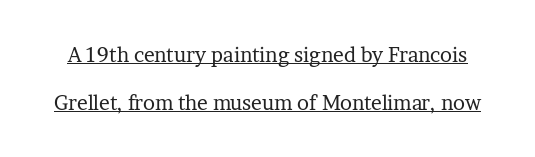
Q: Is the text bold? A: No.
Q: Is the text italic (slanted)? A: No, it is upright.
Q: Is the text underlined? A: Yes.
Q: Is the spacing between letters normal or unusually wide? A: Normal.
Q: Is the spacing between lines tight, normal or loose? A: Loose.
